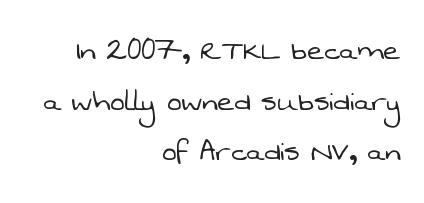
The image shows 35 px light sans-serif type; set right-aligned, normal line spacing (1.45x), normal letter spacing, not underlined; low stroke contrast and a medium x-height.
